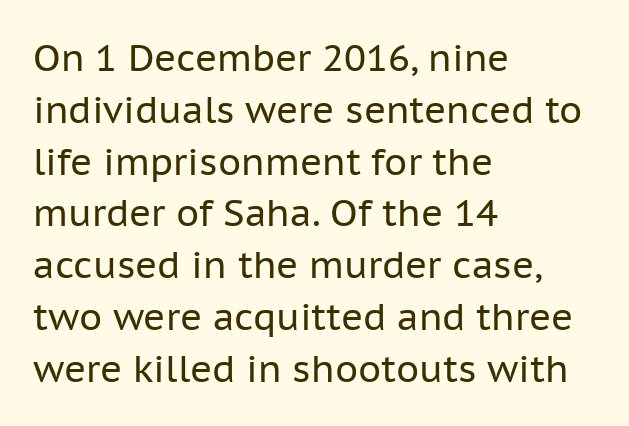
The image shows 37 px regular-weight sans-serif type, upright; set left-aligned, normal line spacing (1.4x), normal letter spacing, not underlined; low stroke contrast and a medium x-height.
